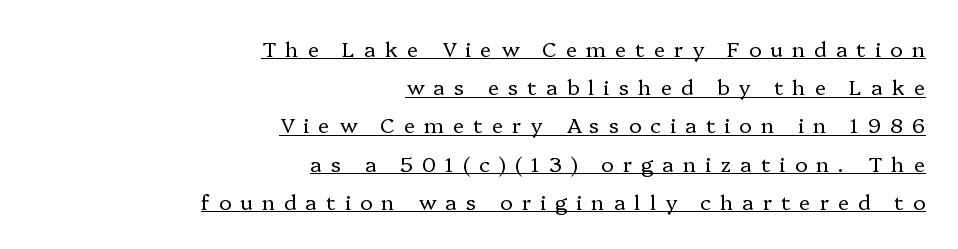
{"italic": "no", "bold": "no", "underline": "yes", "align": "right", "line_spacing_ratio": 1.82, "letter_spacing": "wide", "letter_spacing_em": 0.43, "glyph_px": 21}
